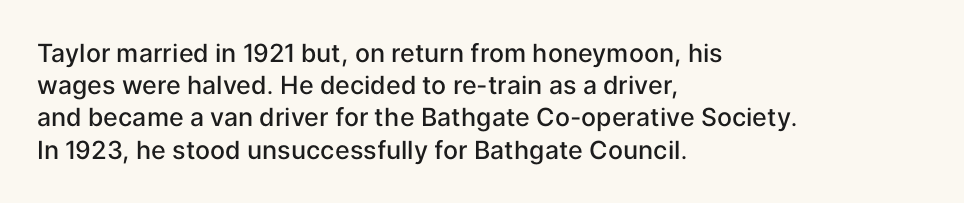
Q: Is the text bold? A: Semi-bold.
Q: Is the text italic (slanted)? A: No, it is upright.
Q: Is the text underlined? A: No.
Q: How is the paragraph aligned? A: Left-aligned.
Q: Is the spacing between letters normal or unusually wide? A: Normal.
Q: Is the spacing between lines tight, normal or loose? A: Normal.
